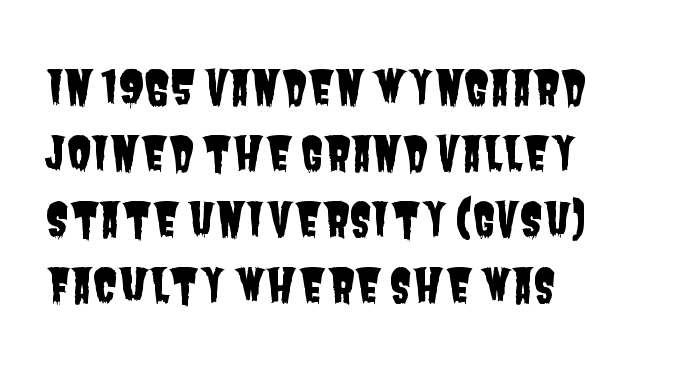
Q: Is the typeface a serif or a sans-serif typeface? A: Sans-serif.
Q: Is the text underlined? A: No.
Q: How is the paragraph aligned? A: Left-aligned.
Q: Is the spacing between letters normal or unusually wide? A: Normal.
Q: Is the spacing between lines tight, normal or loose? A: Normal.
Q: Width (condensed, normal, or wide)? A: Condensed.
Q: Stroke contrast? A: Low.
Q: x-height? A: Large.
Q: Monospaced? A: No.
